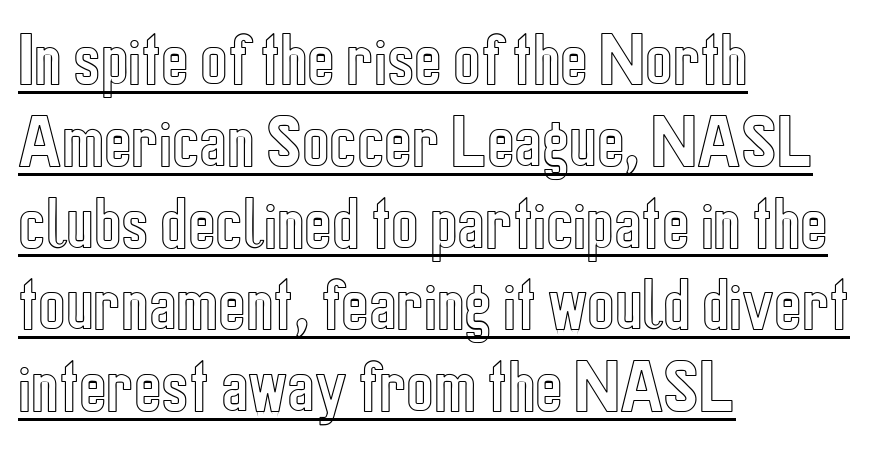
Q: Is the text italic (slanted)? A: No, it is upright.
Q: Is the text underlined? A: Yes.
Q: How is the paragraph aligned? A: Left-aligned.
Q: Is the spacing between letters normal or unusually wide? A: Normal.
Q: Is the spacing between lines tight, normal or loose? A: Normal.
Q: Width (condensed, normal, or wide)? A: Condensed.
Q: x-height? A: Medium.
Q: Monospaced? A: No.
